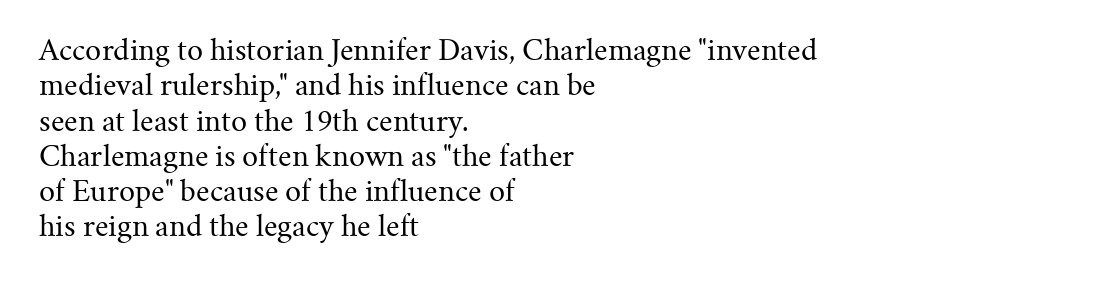
{"serif": "yes", "italic": "no", "bold": "no", "weight": "regular", "width": "normal", "stroke_contrast": "medium", "x_height": "small", "monospaced": "no", "underline": "no", "align": "left", "line_spacing": "normal", "line_spacing_ratio": 1.26, "letter_spacing": "normal", "letter_spacing_em": 0.0, "glyph_px": 28}
